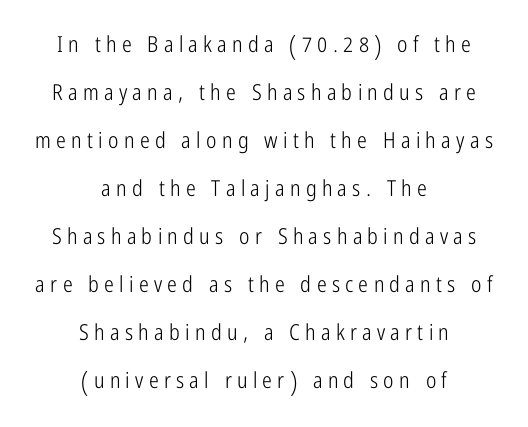
Quick note: underline off. Tracking here is generous; glyphs stand well apart from one another. Regarding leading, the lines here are spaced well apart. Is there any slant? The stems are plumb.
